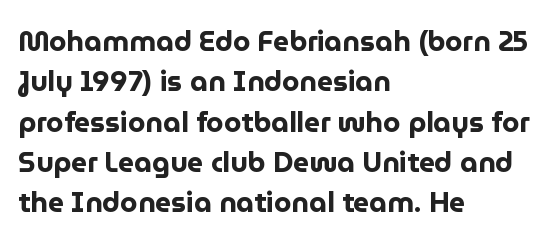
{"serif": "no", "italic": "no", "bold": "yes", "weight": "bold", "width": "normal", "stroke_contrast": "low", "x_height": "medium", "monospaced": "no", "underline": "no", "align": "left", "line_spacing": "normal", "line_spacing_ratio": 1.44, "letter_spacing": "normal", "letter_spacing_em": 0.0, "glyph_px": 28}
